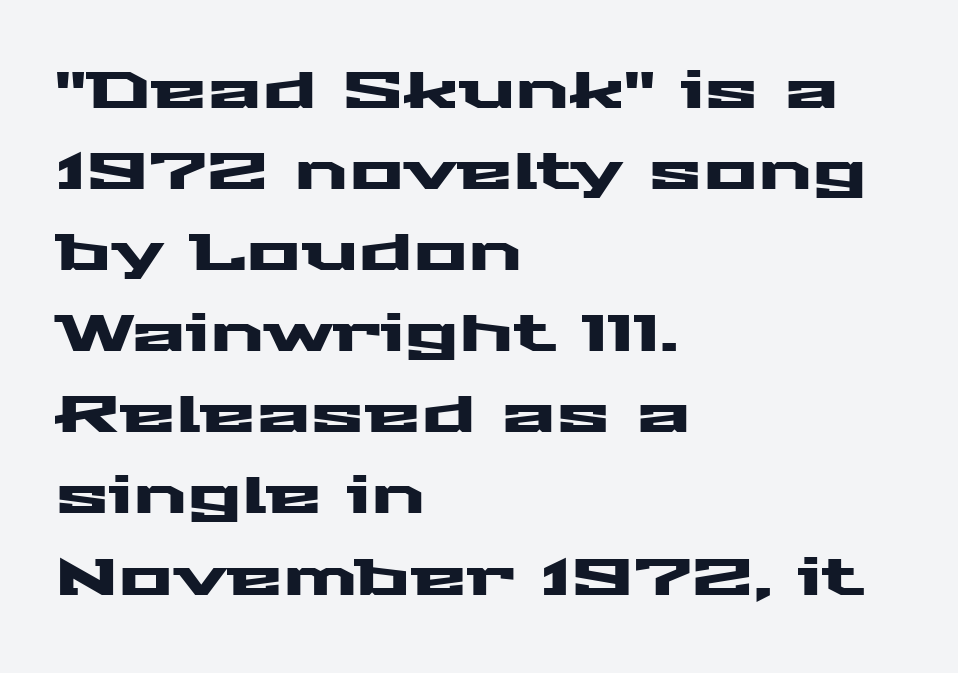
Q: Is the text italic (slanted)? A: No, it is upright.
Q: Is the typeface a serif or a sans-serif typeface? A: Sans-serif.
Q: Is the text underlined? A: No.
Q: How is the paragraph aligned? A: Left-aligned.
Q: Is the spacing between letters normal or unusually wide? A: Normal.
Q: Is the spacing between lines tight, normal or loose? A: Normal.
Q: Width (condensed, normal, or wide)? A: Wide.
Q: Stroke contrast? A: Medium.
Q: x-height? A: Medium.
Q: Monospaced? A: No.
